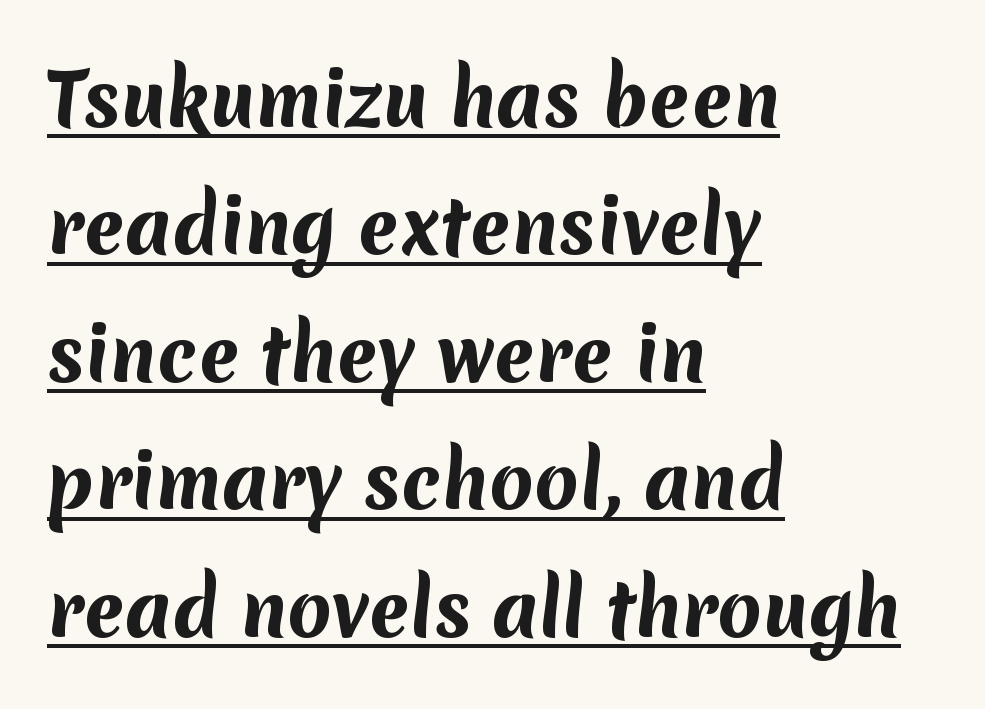
{"serif": "no", "bold": "yes", "weight": "bold", "width": "normal", "stroke_contrast": "medium", "x_height": "medium", "monospaced": "no", "underline": "yes", "align": "left", "line_spacing_ratio": 1.77, "letter_spacing": "normal", "letter_spacing_em": 0.0, "glyph_px": 72}
